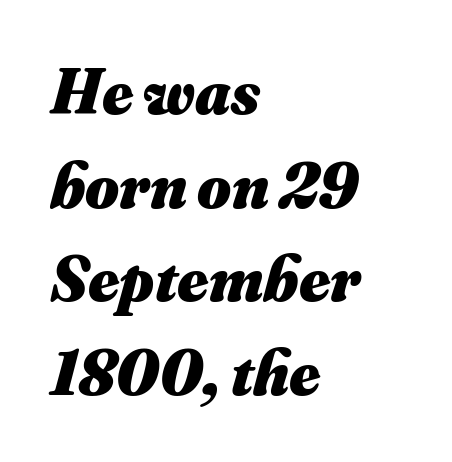
The image shows 65 px heavy type, italic (leaning right); set left-aligned, normal line spacing (1.44x), normal letter spacing, not underlined; medium stroke contrast and a small x-height.
